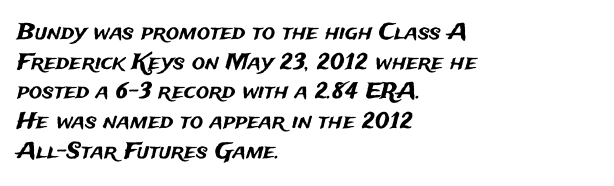
Q: Is the text italic (slanted)? A: Yes.
Q: Is the text underlined? A: No.
Q: How is the paragraph aligned? A: Left-aligned.
Q: Is the spacing between letters normal or unusually wide? A: Normal.
Q: Is the spacing between lines tight, normal or loose? A: Normal.
